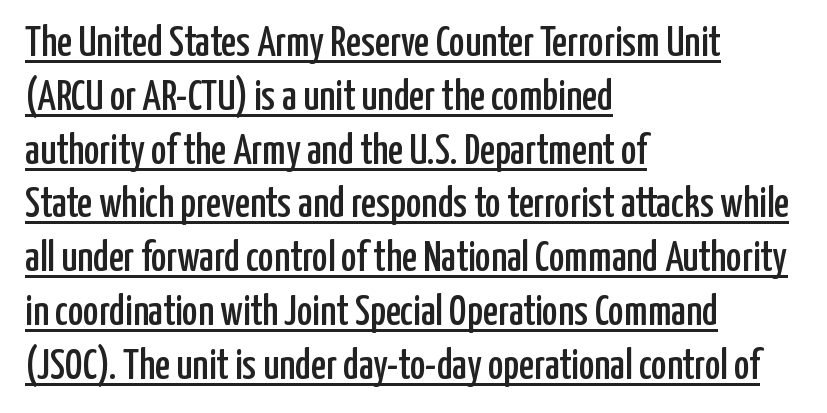
Spacing verdict: proportional, widths tailored to each character. Italic? Not at all — the glyphs are vertical. These lines stack with their left ends in a neat column. Observe the ordinary spacing: letters are neighbours, not strangers.
